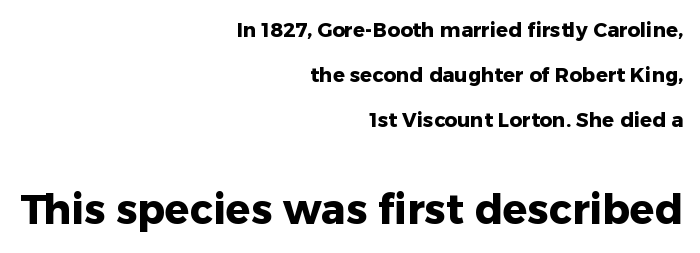
{"serif": "no", "italic": "no", "bold": "yes", "weight": "heavy", "width": "normal", "stroke_contrast": "low", "x_height": "medium", "monospaced": "no", "underline": "no", "align": "right", "line_spacing": "loose", "line_spacing_ratio": 2.24, "letter_spacing": "normal", "letter_spacing_em": 0.0, "larger_block": "second", "size_ratio": 2.05, "glyph_px": 41}
